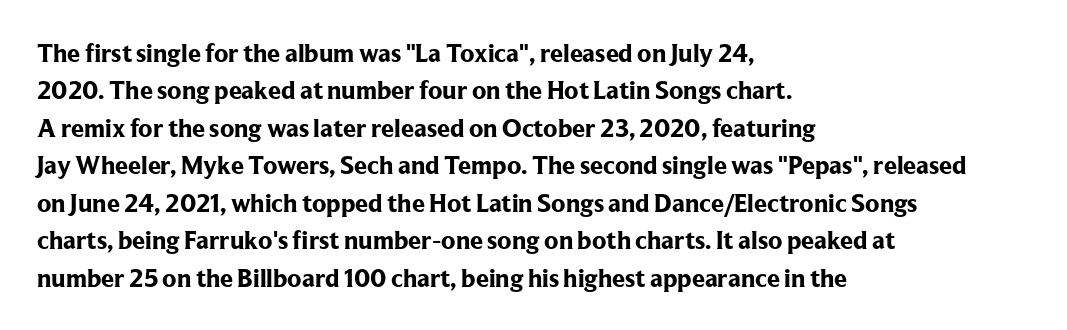
Q: Is the text bold? A: Yes.
Q: Is the text italic (slanted)? A: No, it is upright.
Q: Is the text underlined? A: No.
Q: How is the paragraph aligned? A: Left-aligned.
Q: Is the spacing between letters normal or unusually wide? A: Normal.
Q: Is the spacing between lines tight, normal or loose? A: Normal.
